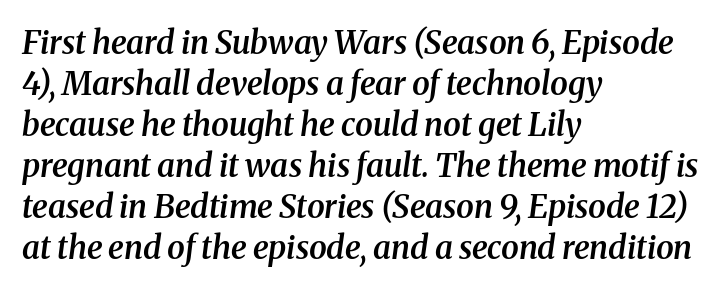
The image shows 32 px semibold serif type, italic (leaning right); set left-aligned, normal line spacing (1.28x), normal letter spacing, not underlined; medium stroke contrast and a medium x-height.
